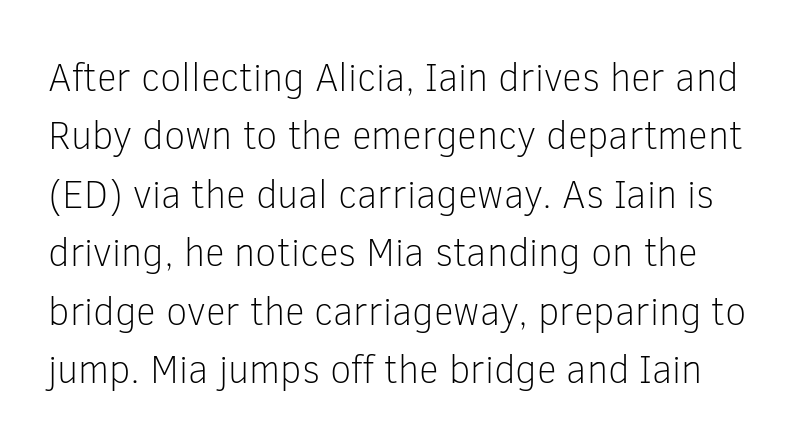
Compared with typical body copy, the letter spacing here is the same. A typesetter would call this proportional, since set widths differ per character. Posture: straight, roman, zero tilt. Beneath every word, the page is bare. These lines sit exactly where default settings would place them.
